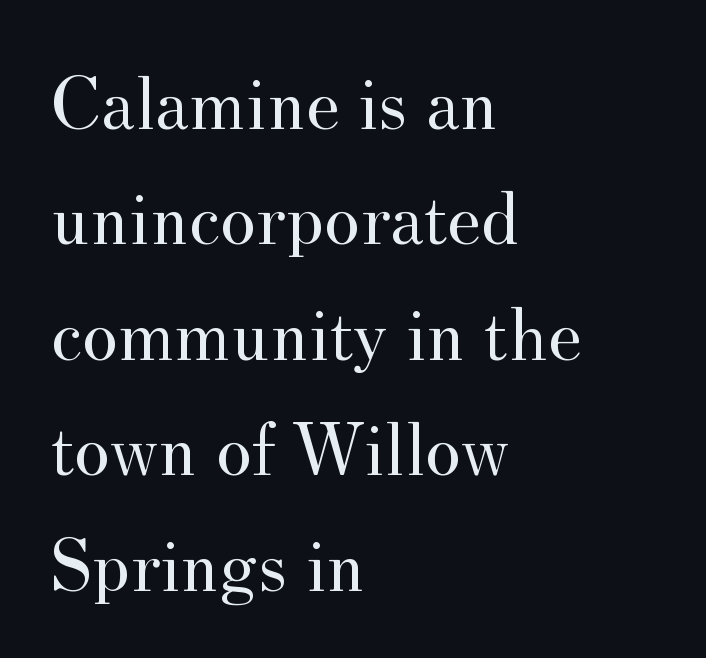
Q: Is the text bold? A: No.
Q: Is the text italic (slanted)? A: No, it is upright.
Q: Is the typeface a serif or a sans-serif typeface? A: Serif.
Q: Is the text underlined? A: No.
Q: How is the paragraph aligned? A: Left-aligned.
Q: Is the spacing between letters normal or unusually wide? A: Normal.
Q: Is the spacing between lines tight, normal or loose? A: Normal.
Q: Width (condensed, normal, or wide)? A: Normal.
Q: Stroke contrast? A: Medium.
Q: x-height? A: Small.
Q: Monospaced? A: No.
